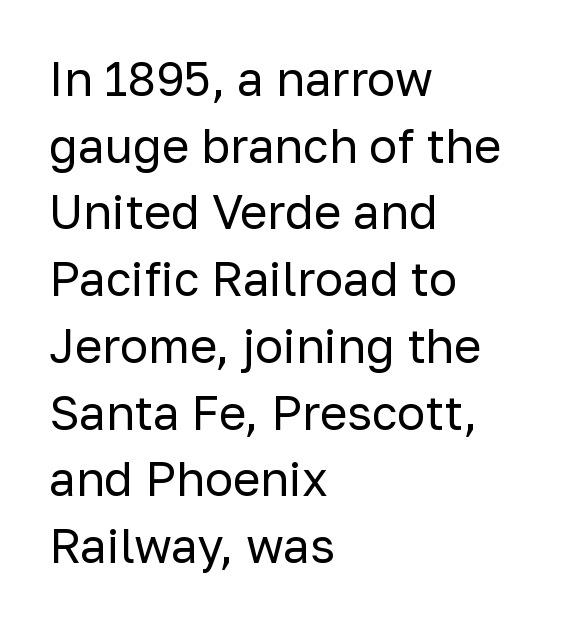
A quiet, ordinary-to-light weight characterises the typeface. Compared with a centered layout, this one pins lines to the left instead. Every stem runs plumb, perpendicular to the baseline. Only glyphs here, with clear space below each row. Are there feet on the stems? There aren't — it's a sans. Line spacing here is normal.
